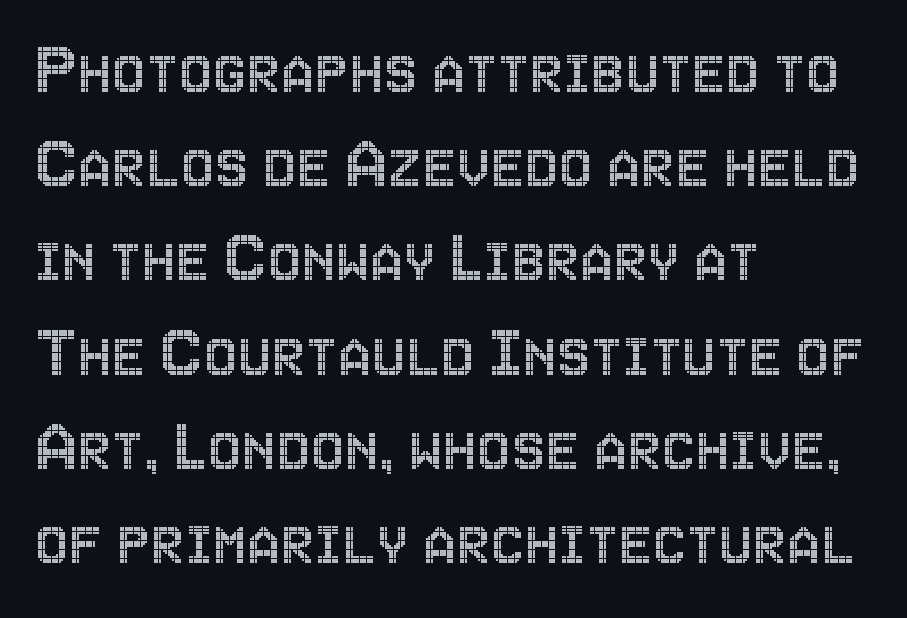
Q: Is the text italic (slanted)? A: No, it is upright.
Q: Is the text underlined? A: No.
Q: How is the paragraph aligned? A: Left-aligned.
Q: Is the spacing between letters normal or unusually wide? A: Normal.
Q: Width (condensed, normal, or wide)? A: Condensed.
Q: x-height? A: Large.
Q: Monospaced? A: No.
